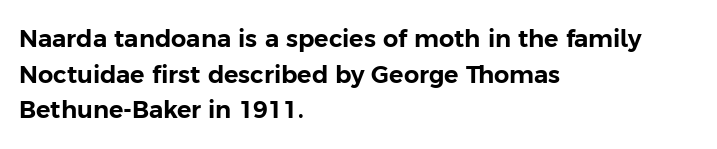
The image shows 24 px text type, upright; set left-aligned, normal line spacing (1.48x), normal letter spacing, not underlined.
